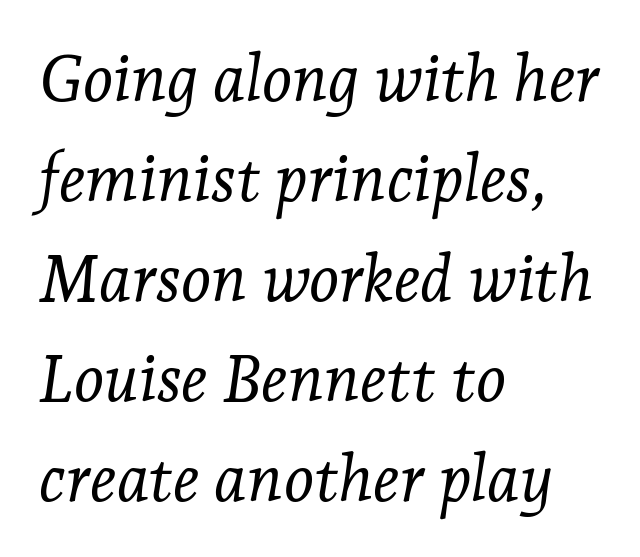
Q: Is the text bold? A: No.
Q: Is the text italic (slanted)? A: Yes, it leans right by about 7 degrees.
Q: Is the typeface a serif or a sans-serif typeface? A: Serif.
Q: Is the text underlined? A: No.
Q: How is the paragraph aligned? A: Left-aligned.
Q: Is the spacing between letters normal or unusually wide? A: Normal.
Q: Is the spacing between lines tight, normal or loose? A: Normal.
Q: Width (condensed, normal, or wide)? A: Normal.
Q: Stroke contrast? A: Low.
Q: x-height? A: Medium.
Q: Monospaced? A: No.
